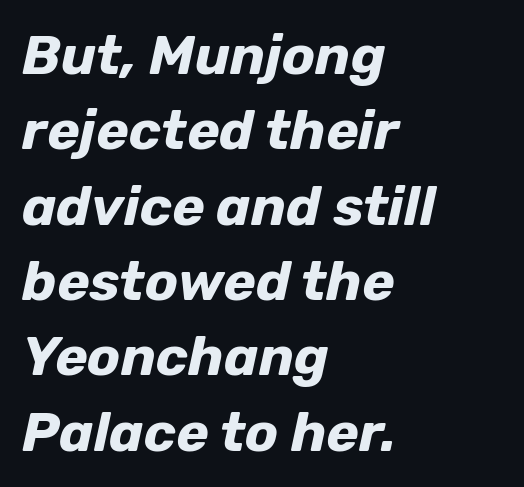
{"italic": "yes", "lean": "right", "slant_degrees": 12, "bold": "yes", "weight": "bold", "width": "normal", "stroke_contrast": "low", "x_height": "medium", "monospaced": "no", "underline": "no", "align": "left", "line_spacing": "normal", "line_spacing_ratio": 1.37, "letter_spacing": "normal", "letter_spacing_em": 0.0, "glyph_px": 55}
